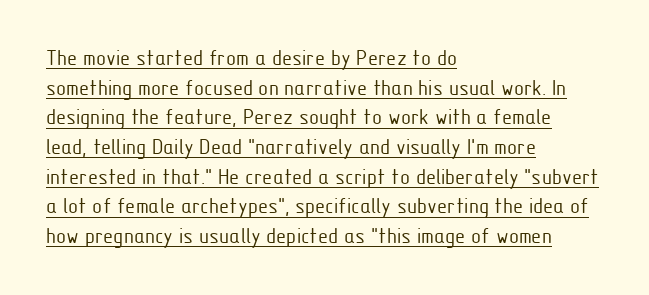
Q: Is the text bold? A: No.
Q: Is the text italic (slanted)? A: No, it is upright.
Q: Is the text underlined? A: Yes.
Q: How is the paragraph aligned? A: Left-aligned.
Q: Is the spacing between letters normal or unusually wide? A: Normal.
Q: Is the spacing between lines tight, normal or loose? A: Normal.
